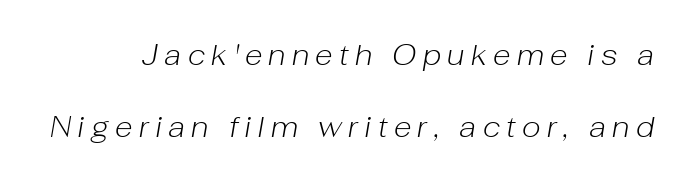
Q: Is the text bold? A: No.
Q: Is the text italic (slanted)? A: Yes, it leans right by about 10 degrees.
Q: Is the text underlined? A: No.
Q: Is the spacing between letters normal or unusually wide? A: Unusually wide.
Q: Is the spacing between lines tight, normal or loose? A: Loose.
Q: Width (condensed, normal, or wide)? A: Normal.
Q: Stroke contrast? A: Low.
Q: x-height? A: Medium.
Q: Monospaced? A: No.
